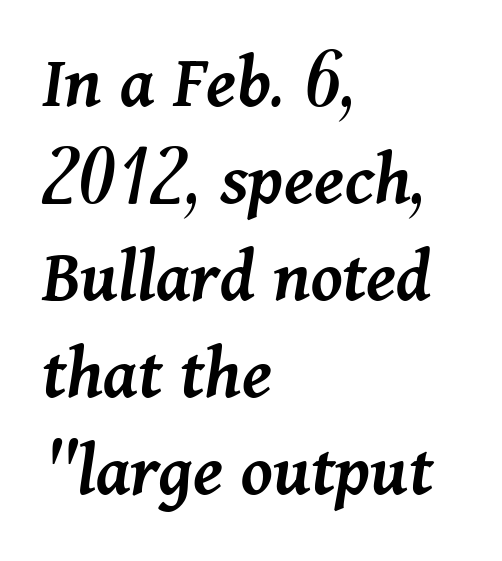
{"italic": "yes", "lean": "right", "slant_degrees": 11, "bold": "semi", "weight": "semibold", "width": "normal", "stroke_contrast": "medium", "x_height": "medium", "monospaced": "no", "underline": "no", "align": "left", "line_spacing": "normal", "line_spacing_ratio": 1.26, "letter_spacing": "normal", "letter_spacing_em": 0.0, "glyph_px": 77}
